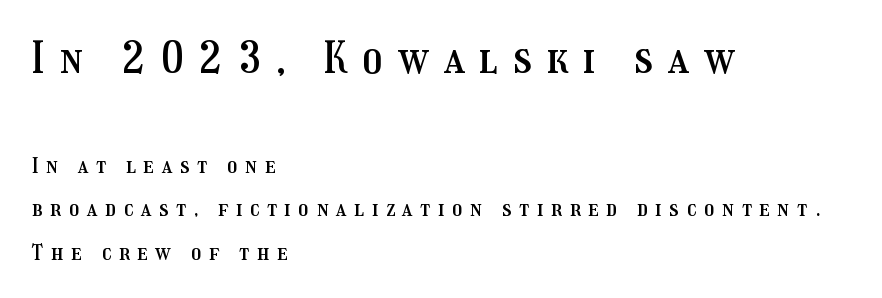
{"italic": "no", "width": "condensed", "stroke_contrast": "medium", "x_height": "medium", "monospaced": "no", "underline": "no", "align": "left", "line_spacing": "loose", "line_spacing_ratio": 1.98, "letter_spacing": "wide", "letter_spacing_em": 0.36, "larger_block": "first", "size_ratio": 1.95, "glyph_px": 43}
